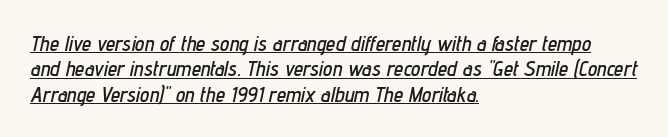
The image shows 21 px text type, italic (leaning right); set left-aligned, line spacing 1.21x, normal letter spacing, underlined.
